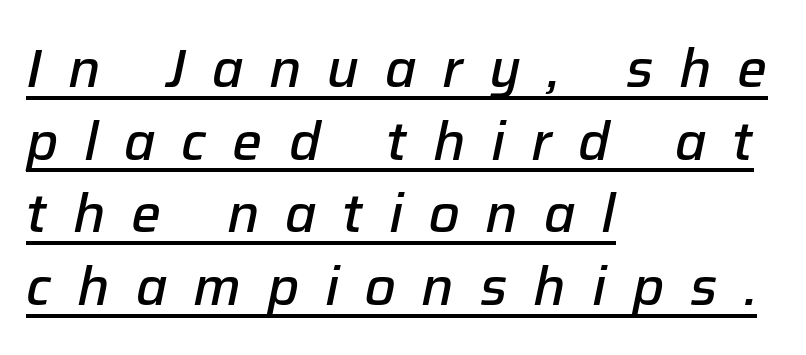
The image shows 53 px semibold type, italic (leaning right); set left-aligned, normal line spacing (1.37x), unusually wide letter spacing (+0.49 em), underlined; low stroke contrast and a medium x-height.
